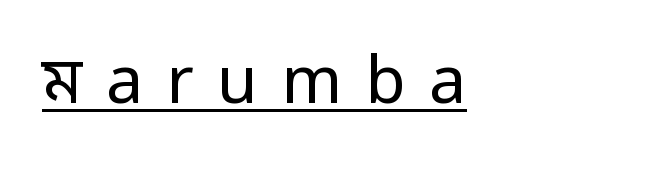
The image shows 66 px regular-weight, condensed sans-serif type, upright; set unusually wide letter spacing (+0.35 em), underlined; low stroke contrast.
